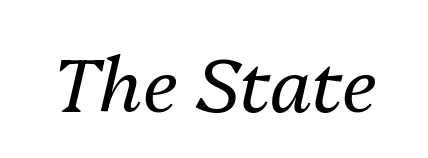
Slant detected: the letters are inclined. The face looks like a standard text weight, possibly lighter. There is no visible air inserted between adjacent glyphs. You could not count columns in this text — the font is proportionally spaced.
